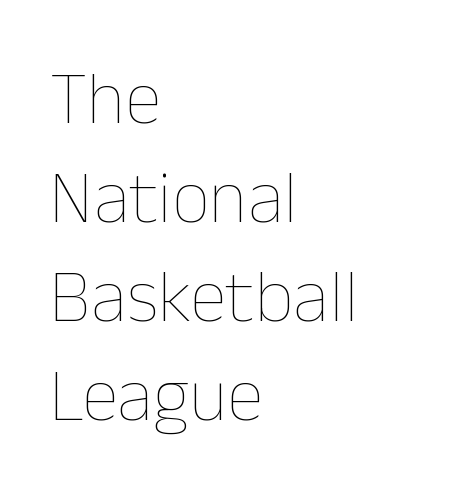
Tracking here is standard; glyphs follow each other at the usual distance. No heavy texture on the line: the type isn't bold. It's the straight-up-and-down kind of type. Descenders are the only things crossing below the line.
